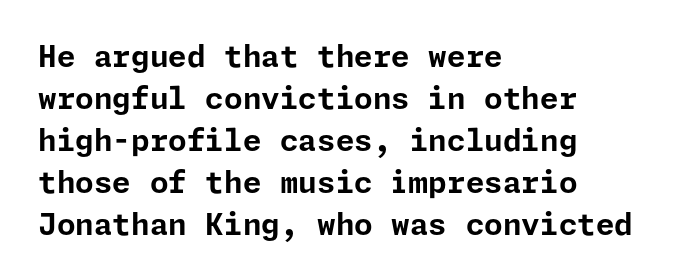
The image shows 30 px bold sans-serif type, upright; set left-aligned, normal line spacing (1.4x), normal letter spacing, not underlined; low stroke contrast and a medium x-height.
